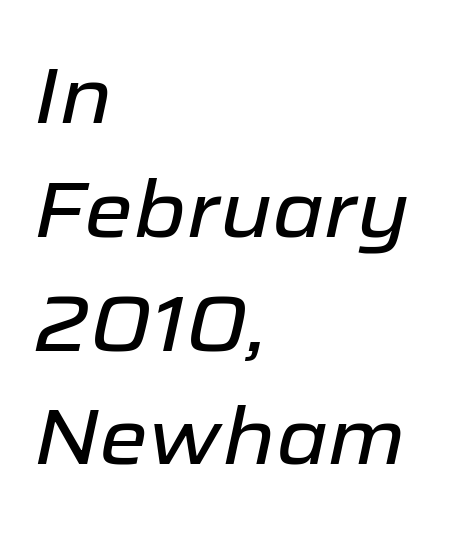
{"italic": "yes", "lean": "right", "slant_degrees": 12, "width": "normal", "stroke_contrast": "low", "x_height": "medium", "monospaced": "no", "underline": "no", "align": "left", "line_spacing": "normal", "line_spacing_ratio": 1.44, "letter_spacing": "normal", "letter_spacing_em": 0.0, "glyph_px": 79}
